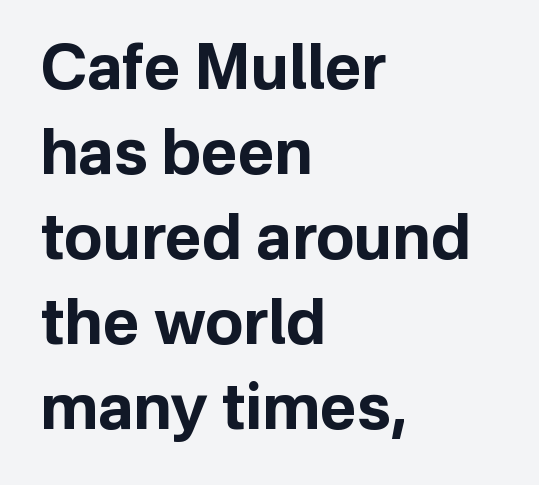
The image shows 63 px bold sans-serif type, upright; set left-aligned, normal line spacing (1.35x), normal letter spacing, not underlined; low stroke contrast and a medium x-height.
